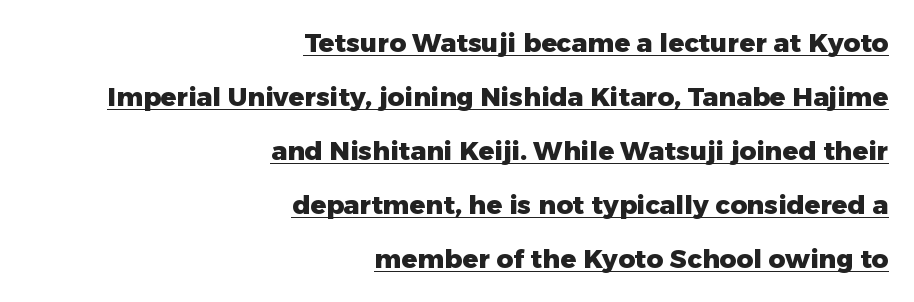
The image shows 26 px bold type, upright; set right-aligned, loose line spacing (2.08x), normal letter spacing, underlined.
